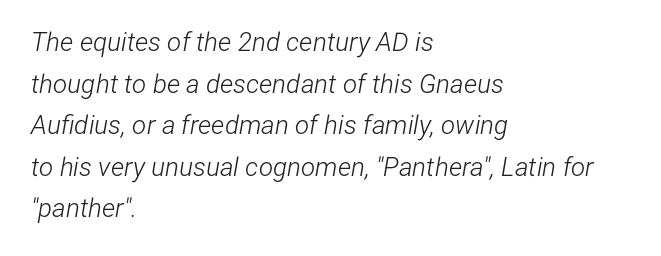
The image shows 26 px text type, italic (leaning right); set left-aligned, normal line spacing (1.6x), normal letter spacing, not underlined.
